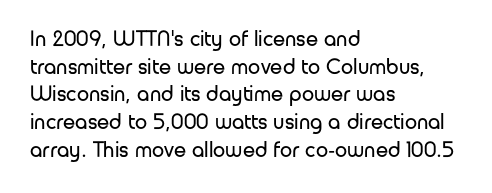
The typeface has the unassuming heft of standard copy or less. Vertical strokes here are truly vertical. A clean baseline with only descenders dipping below it. Default kerning and tracking; the words read as compact shapes.
